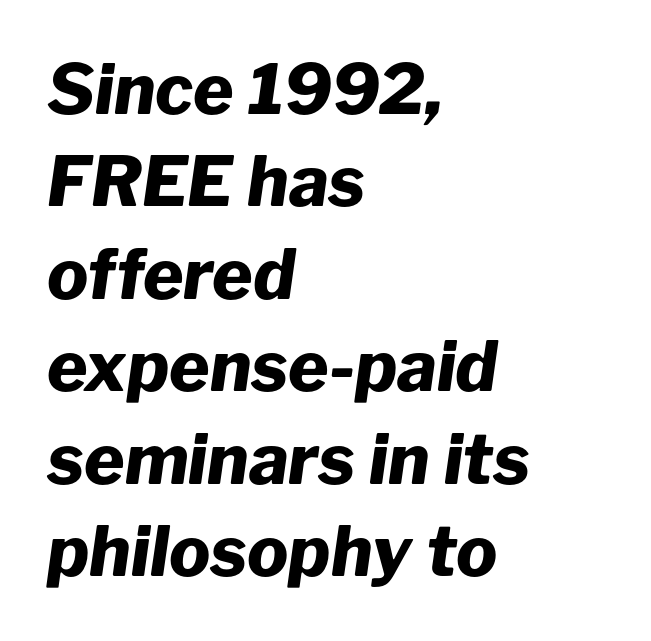
A typesetter would call this proportional, since set widths differ per character. Tracking here is standard; glyphs follow each other at the usual distance. The space directly below the letters is spotless. The text carries the slant typical of an italic or oblique font. Caption: multi-line text, flush left, ragged right.
